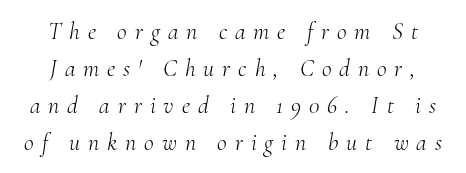
There is plenty of visible air inserted between adjacent glyphs. A clean baseline with only descenders dipping below it. Looking at the ascenders, they clearly lean. No extra ink here — the face is not bold. Successive baselines arrive at the customary interval.
